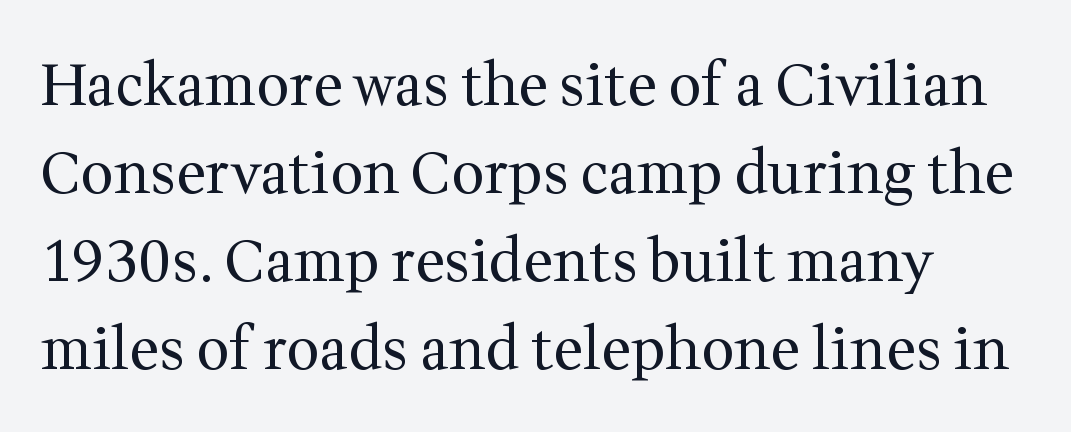
A bare baseline throughout the passage. This sample uses plain, unmodified letter spacing. These lines are composed in type with serifs. In terms of posture, this sample is upright. A quiet, ordinary-to-light weight characterises the typeface. The rows are spaced the way most documents space them.
